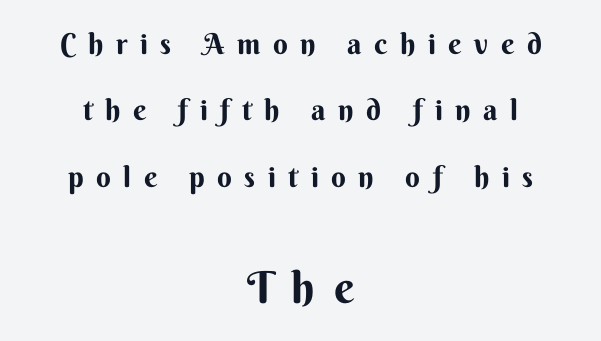
{"serif": "no", "italic": "no", "bold": "yes", "weight": "bold", "width": "normal", "stroke_contrast": "medium", "x_height": "small", "monospaced": "no", "underline": "no", "align": "center", "line_spacing": "loose", "line_spacing_ratio": 2.29, "letter_spacing": "wide", "letter_spacing_em": 0.43, "larger_block": "second", "size_ratio": 1.52, "glyph_px": 44}
